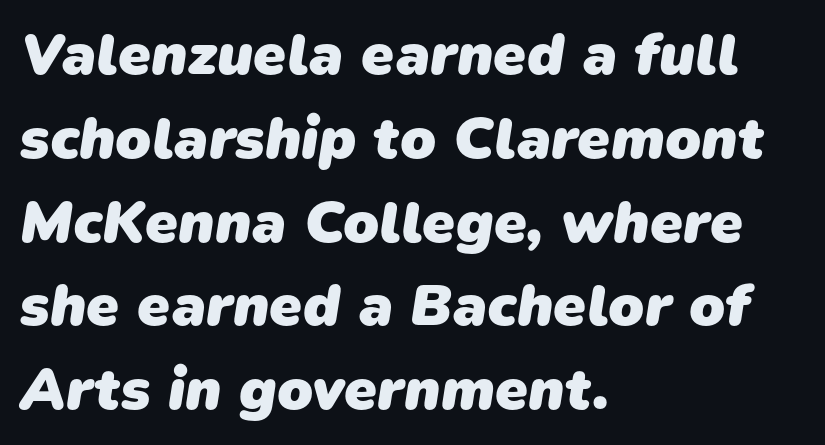
{"serif": "no", "bold": "yes", "weight": "heavy", "width": "normal", "stroke_contrast": "low", "x_height": "medium", "monospaced": "no", "underline": "no", "align": "left", "line_spacing": "normal", "line_spacing_ratio": 1.42, "letter_spacing": "normal", "letter_spacing_em": 0.0, "glyph_px": 59}
